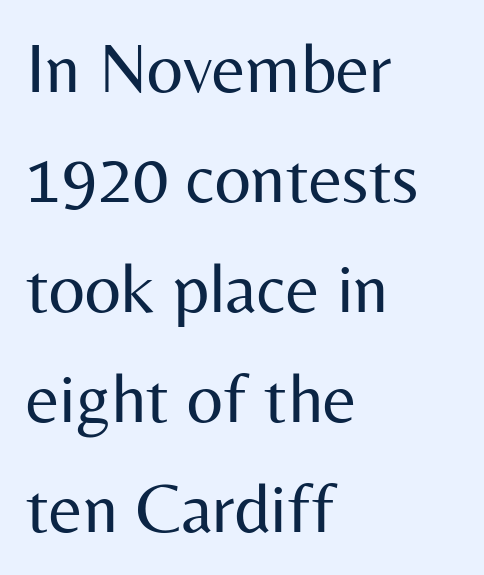
Q: Is the text bold? A: No.
Q: Is the text italic (slanted)? A: No, it is upright.
Q: Is the typeface a serif or a sans-serif typeface? A: Sans-serif.
Q: Is the text underlined? A: No.
Q: How is the paragraph aligned? A: Left-aligned.
Q: Is the spacing between letters normal or unusually wide? A: Normal.
Q: Is the spacing between lines tight, normal or loose? A: Normal.
Q: Width (condensed, normal, or wide)? A: Normal.
Q: Stroke contrast? A: Medium.
Q: x-height? A: Medium.
Q: Monospaced? A: No.
